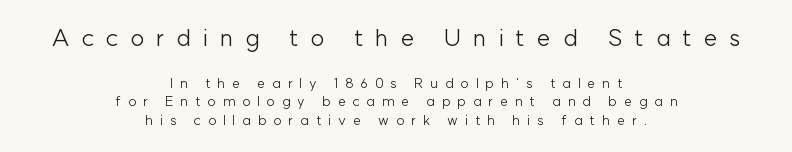
{"italic": "no", "bold": "no", "underline": "no", "align": "center", "line_spacing": "normal", "line_spacing_ratio": 1.35, "letter_spacing": "wide", "letter_spacing_em": 0.5, "larger_block": "first", "size_ratio": 1.71, "glyph_px": 24}
